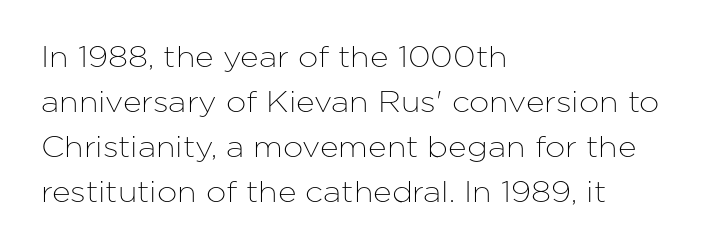
{"serif": "no", "italic": "no", "width": "normal", "stroke_contrast": "low", "x_height": "medium", "monospaced": "no", "underline": "no", "align": "left", "line_spacing": "normal", "line_spacing_ratio": 1.55, "letter_spacing": "normal", "letter_spacing_em": 0.0, "glyph_px": 29}
